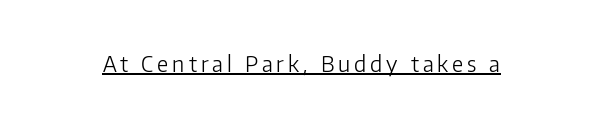
The image shows 22 px text type, upright; set underlined.
